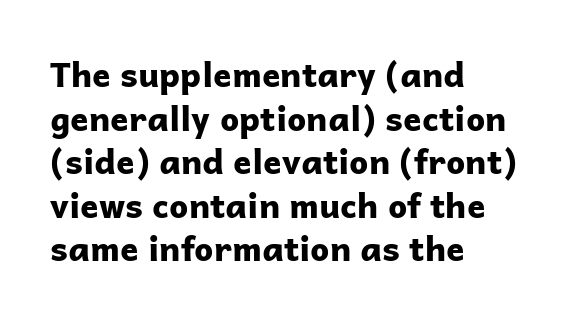
The image shows 34 px bold sans-serif type, upright; set left-aligned, normal line spacing (1.28x), normal letter spacing, not underlined; low stroke contrast and a medium x-height.
